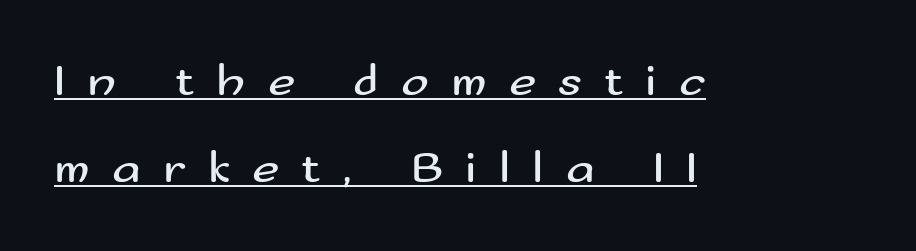
{"serif": "no", "italic": "no", "bold": "no", "weight": "regular", "width": "wide", "stroke_contrast": "medium", "x_height": "small", "monospaced": "no", "underline": "yes", "align": "left", "line_spacing_ratio": 1.85, "letter_spacing": "wide", "letter_spacing_em": 0.47, "glyph_px": 47}
